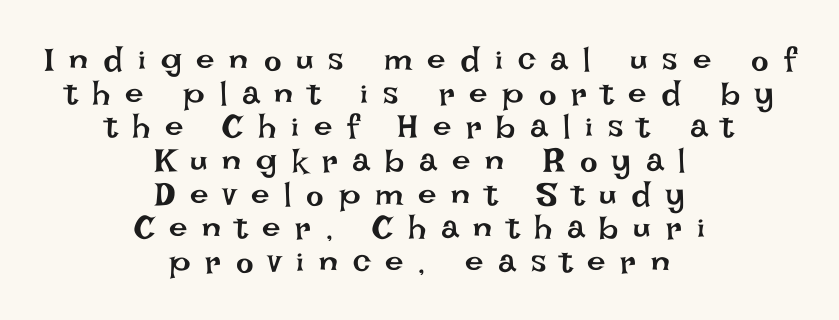
Successive baselines arrive quickly, one right under another. This sample uses expanded letter spacing, leaving extra air between glyphs. Weight: in the light-to-regular range. The face used here is proportionally spaced, like ordinary book or web type. Is the block centered? Yes — each line is placed symmetrically about the middle.
